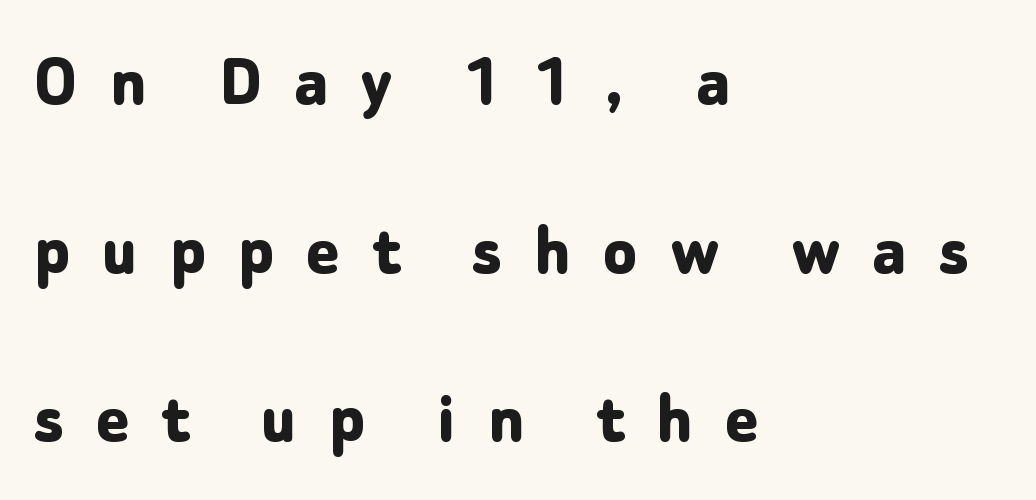
A typesetter would call this proportional, since set widths differ per character. Observe the wide spacing: letters keep a clear distance from each other. This sample is left-justified, so line endings fall wherever the words run out. The passage shown stacks its lines with a broad gap.
